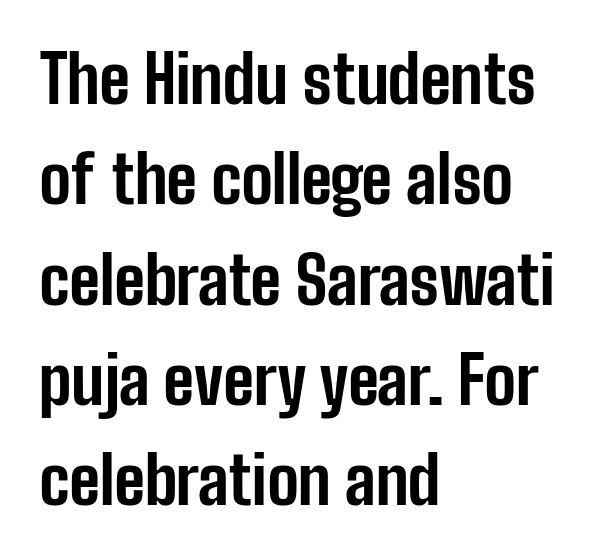
Q: Is the text bold? A: Yes.
Q: Is the text italic (slanted)? A: No, it is upright.
Q: Is the typeface a serif or a sans-serif typeface? A: Sans-serif.
Q: Is the text underlined? A: No.
Q: How is the paragraph aligned? A: Left-aligned.
Q: Is the spacing between letters normal or unusually wide? A: Normal.
Q: Is the spacing between lines tight, normal or loose? A: Normal.
Q: Width (condensed, normal, or wide)? A: Condensed.
Q: Stroke contrast? A: Low.
Q: x-height? A: Medium.
Q: Monospaced? A: No.
